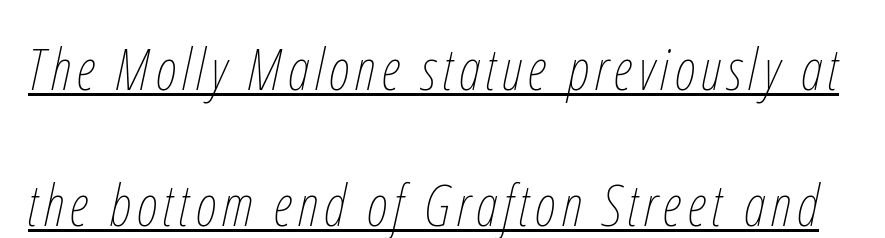
The image shows 58 px thin, condensed type, italic (leaning right); set loose line spacing (2.34x), underlined; low stroke contrast and a medium x-height.
